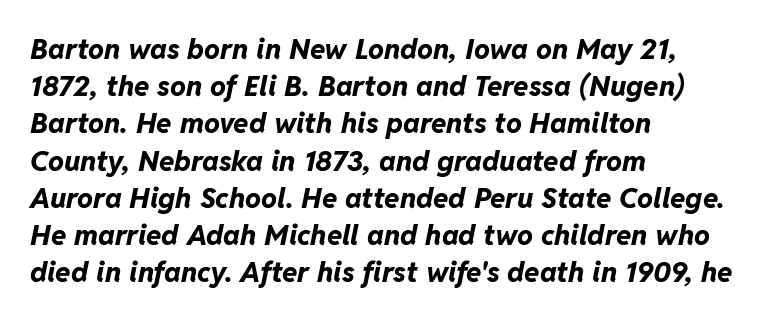
Interline gaps are of average width in this sample. Students, note that the glyphs here touch the page at normal intervals. The foot of each line stays bare and open. This sample is left-justified, so line endings fall wherever the words run out.
